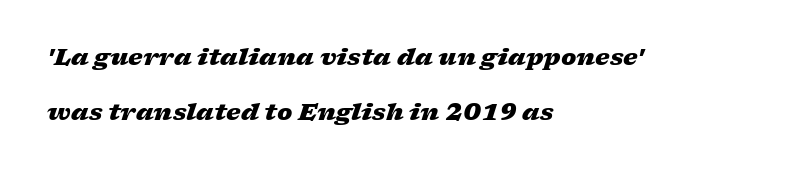
Q: Is the text bold? A: Yes.
Q: Is the text italic (slanted)? A: Yes, it leans right by about 17 degrees.
Q: Is the text underlined? A: No.
Q: How is the paragraph aligned? A: Left-aligned.
Q: Is the spacing between letters normal or unusually wide? A: Normal.
Q: Is the spacing between lines tight, normal or loose? A: Loose.
